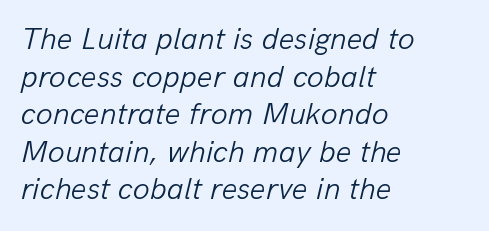
Caption: face not bold, strokes unweighted. Type without underlining. Yep, that's italic — everything's leaning. The typesetter chose a ragged-right arrangement here. Nothing unusual about the tracking: characters are spaced as the font intends. Proportional: the letters do not fall into vertical columns.
